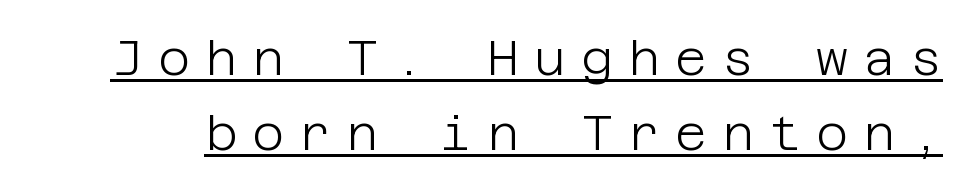
The image shows 49 px light sans-serif type, upright; set normal line spacing (1.54x), unusually wide letter spacing (+0.31 em), underlined; low stroke contrast and a large x-height.
